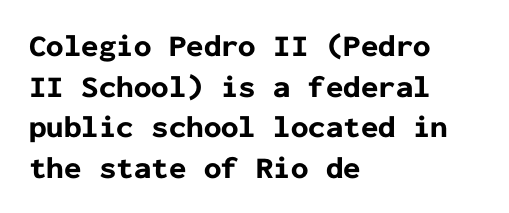
The image shows 31 px bold sans-serif type, upright, monospaced; set left-aligned, normal line spacing (1.31x), normal letter spacing, not underlined; low stroke contrast and a medium x-height.
